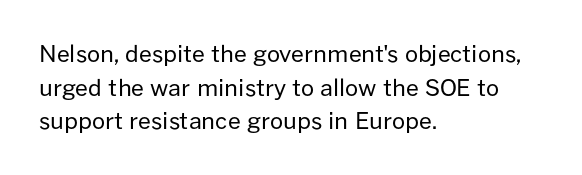
The image shows 23 px text type, upright; set left-aligned, normal line spacing (1.46x), normal letter spacing, not underlined.
